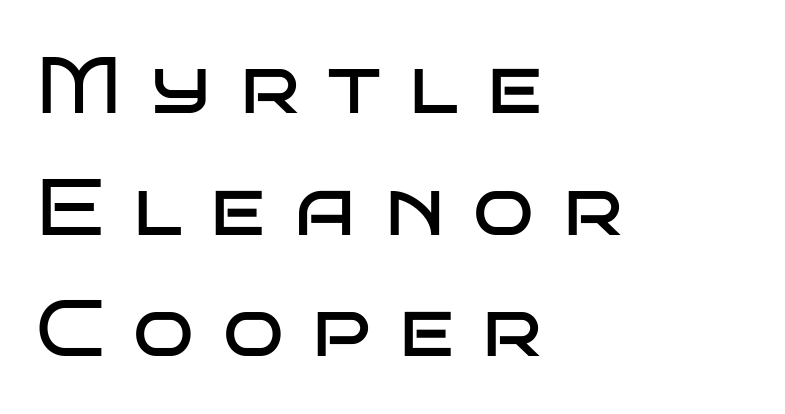
The ragged edge is on the right, which tells us the setting is flush left. Nobody drew a line under any word here. In terms of posture, this sample is upright. Font category for this specimen: sans-serif. The face used here is rendered with a markedly widened letterfit. Evenly set lines give the paragraph a standard silhouette.
